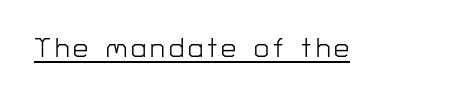
This is not heavy type; no bold has been used. A roman cut, with each character standing at attention. Is there an underline? Yes — a line sits under the letters.
